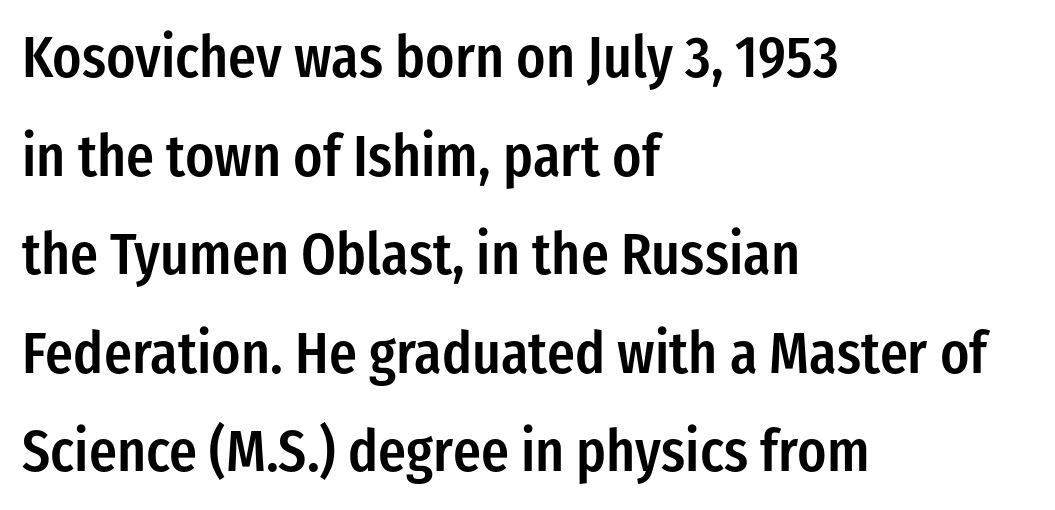
Q: Is the text bold? A: Semi-bold.
Q: Is the text italic (slanted)? A: No, it is upright.
Q: Is the typeface a serif or a sans-serif typeface? A: Sans-serif.
Q: Is the text underlined? A: No.
Q: How is the paragraph aligned? A: Left-aligned.
Q: Is the spacing between letters normal or unusually wide? A: Normal.
Q: Is the spacing between lines tight, normal or loose? A: Normal.
Q: Width (condensed, normal, or wide)? A: Condensed.
Q: Stroke contrast? A: Low.
Q: x-height? A: Medium.
Q: Monospaced? A: No.
